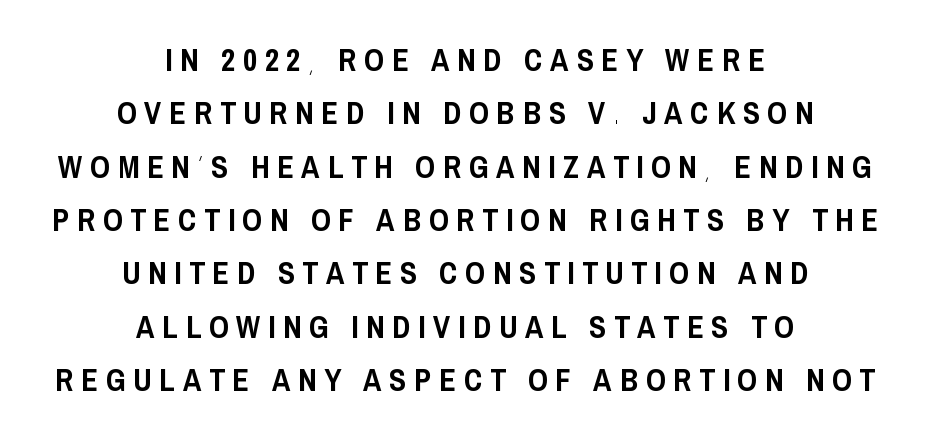
The image shows 31 px condensed sans-serif type, upright; set centered, line spacing 1.72x, unusually wide letter spacing (+0.25 em), not underlined; low stroke contrast and a large x-height.
